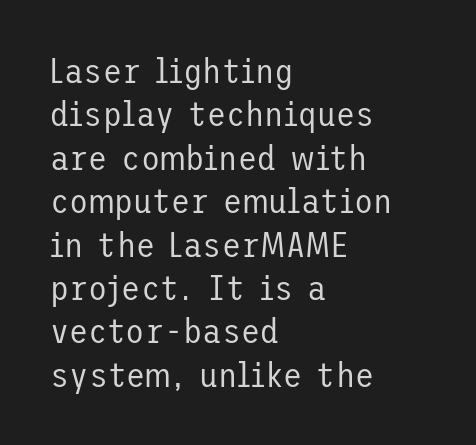
These lines stack with their left ends in a neat column. Italic? Not at all — the glyphs are vertical. No feet cap the strokes, marking this as sans-serif type. No extra ink here — the face is not bold. Between one letter and the next there's only the usual sliver of space. Check the space under the baseline: it is left empty.
